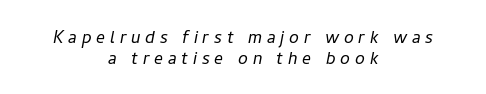
The image shows 22 px text type, italic (leaning right); set centered, tight line spacing (0.95x), unusually wide letter spacing (+0.22 em), not underlined.
